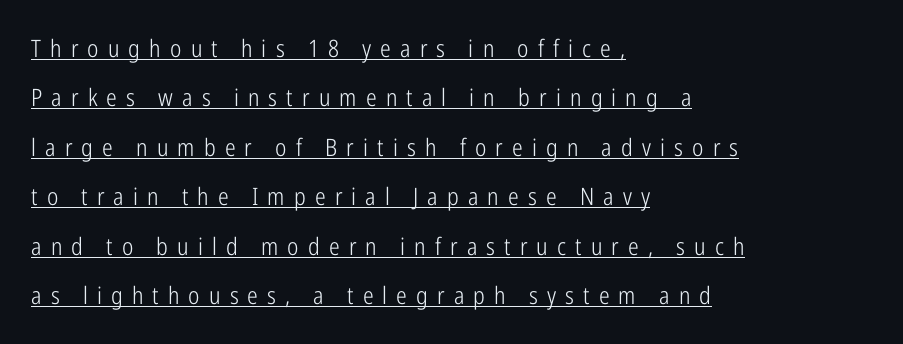
The image shows 24 px text type, upright; set left-aligned, loose line spacing (2.06x), unusually wide letter spacing (+0.38 em), underlined.
